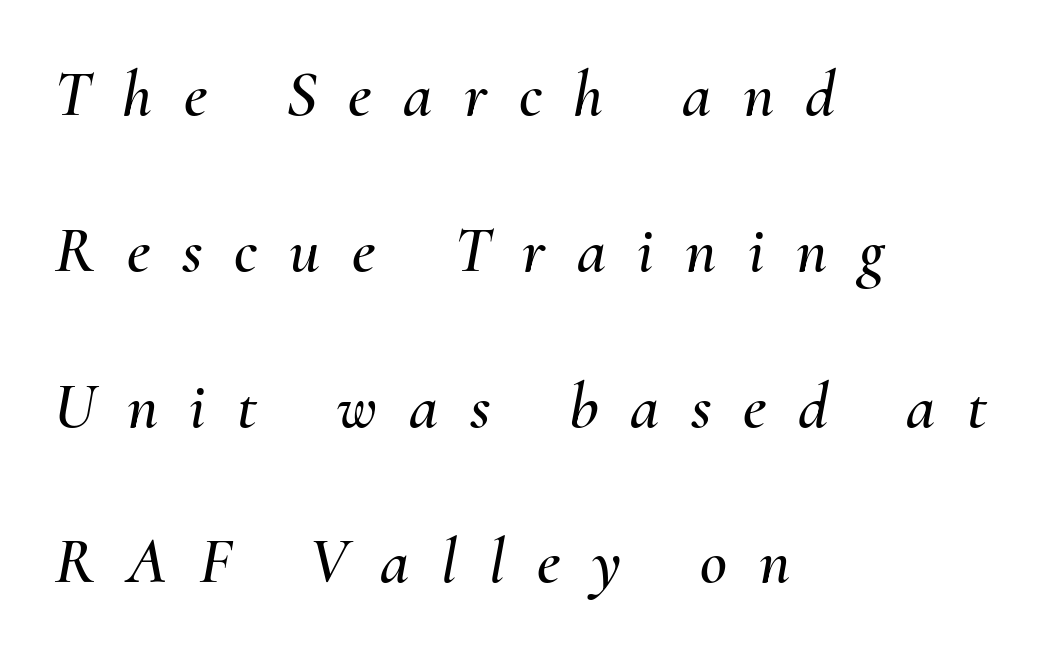
Q: Is the text italic (slanted)? A: Yes, it leans right by about 10 degrees.
Q: Is the text underlined? A: No.
Q: How is the paragraph aligned? A: Left-aligned.
Q: Is the spacing between letters normal or unusually wide? A: Unusually wide.
Q: Is the spacing between lines tight, normal or loose? A: Loose.
Q: Width (condensed, normal, or wide)? A: Normal.
Q: Stroke contrast? A: Medium.
Q: x-height? A: Small.
Q: Monospaced? A: No.
